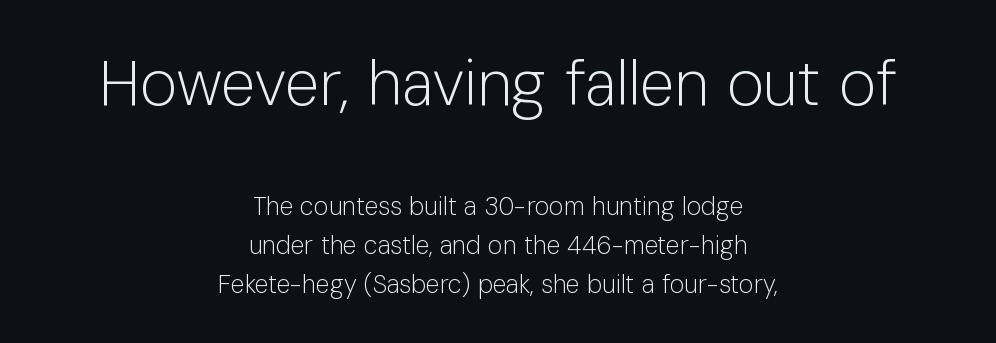
Top chunk: large. Bottom chunk: small. The weight would be labelled regular, book, light, or lighter still. These lines are rendered in a variable-pitch font. Tracking here is standard; glyphs follow each other at the usual distance. The passage is arranged like a title page — every line centered. This rendering features lettering with no underline.
